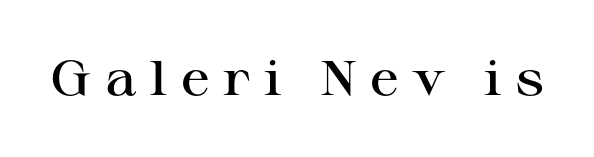
{"serif": "yes", "italic": "no", "bold": "semi", "weight": "semibold", "width": "wide", "stroke_contrast": "high", "x_height": "medium", "monospaced": "no", "underline": "no", "letter_spacing": "wide", "letter_spacing_em": 0.27, "glyph_px": 49}
